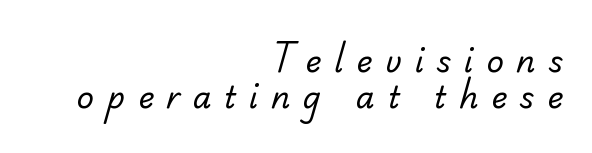
Q: Is the text bold? A: No.
Q: Is the typeface a serif or a sans-serif typeface? A: Sans-serif.
Q: Is the text underlined? A: No.
Q: How is the paragraph aligned? A: Right-aligned.
Q: Is the spacing between letters normal or unusually wide? A: Unusually wide.
Q: Width (condensed, normal, or wide)? A: Normal.
Q: Stroke contrast? A: Low.
Q: x-height? A: Small.
Q: Monospaced? A: No.
